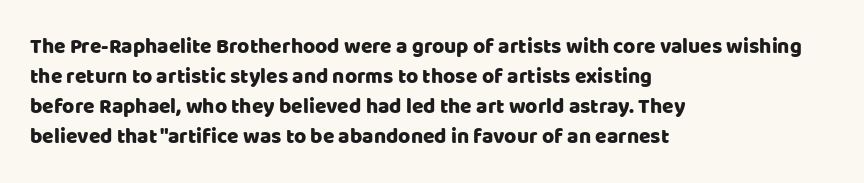
Q: Is the text italic (slanted)? A: No, it is upright.
Q: Is the text underlined? A: No.
Q: How is the paragraph aligned? A: Left-aligned.
Q: Is the spacing between letters normal or unusually wide? A: Normal.
Q: Is the spacing between lines tight, normal or loose? A: Normal.
